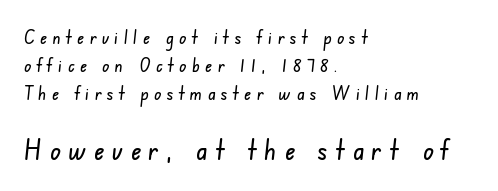
Words float on clear page, feet unadorned. Letterform terminals end flat and unadorned throughout the passage. Reading down the column, the eye jumps a familiar distance to each next line. Notice how the passage keeps a crisp vertical edge on the left only. Small over large — that's the arrangement of the two blocks here. Display-style spreading of the glyphs; the letterfit is very open.
